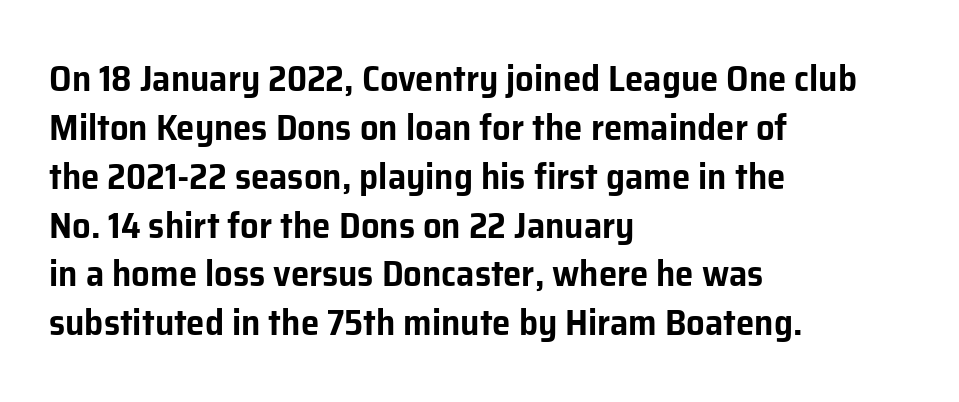
Q: Is the text italic (slanted)? A: No, it is upright.
Q: Is the typeface a serif or a sans-serif typeface? A: Sans-serif.
Q: Is the text underlined? A: No.
Q: How is the paragraph aligned? A: Left-aligned.
Q: Is the spacing between letters normal or unusually wide? A: Normal.
Q: Is the spacing between lines tight, normal or loose? A: Normal.
Q: Width (condensed, normal, or wide)? A: Normal.
Q: Stroke contrast? A: Low.
Q: x-height? A: Medium.
Q: Monospaced? A: No.
